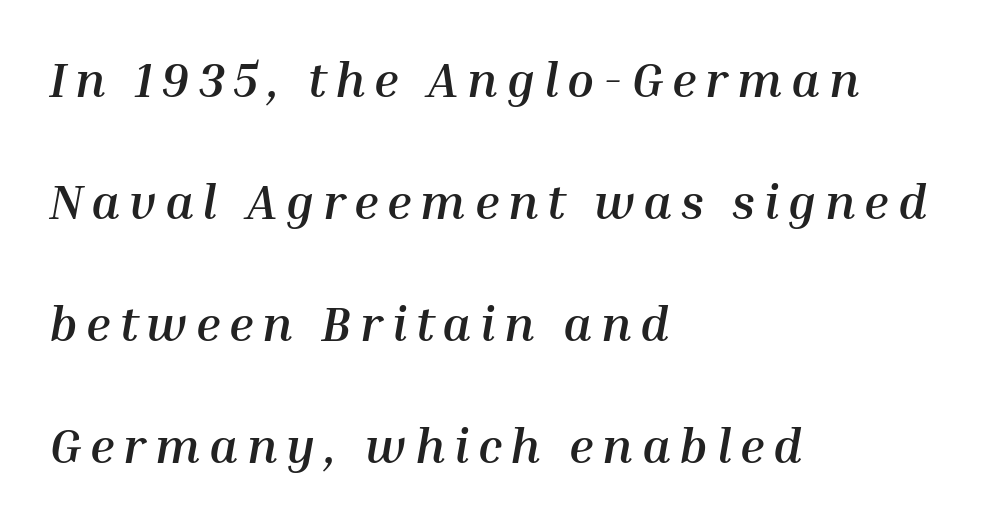
{"italic": "yes", "lean": "right", "slant_degrees": 10, "bold": "yes", "weight": "semibold", "width": "normal", "stroke_contrast": "medium", "x_height": "medium", "monospaced": "no", "underline": "no", "align": "left", "line_spacing": "loose", "line_spacing_ratio": 2.49, "glyph_px": 49}
